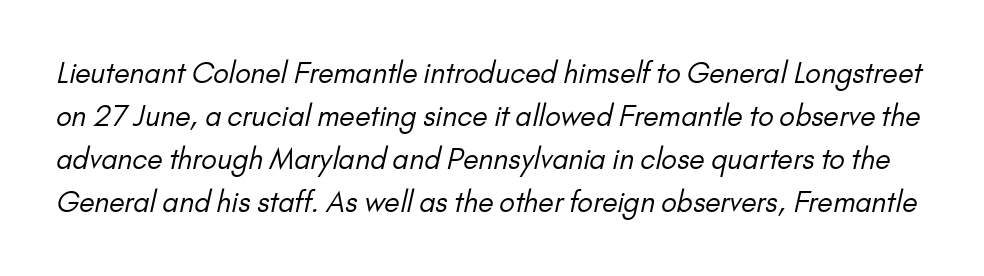
Letterform terminals end flat and unadorned throughout the passage. The block of text has a typical density, with ordinary space between rows. Stroke thickness stays within the range of a standard reading face or lighter. The passage shown is typed in a proportional face where columns would drift. The face used here is rendered with its standard letterfit.
